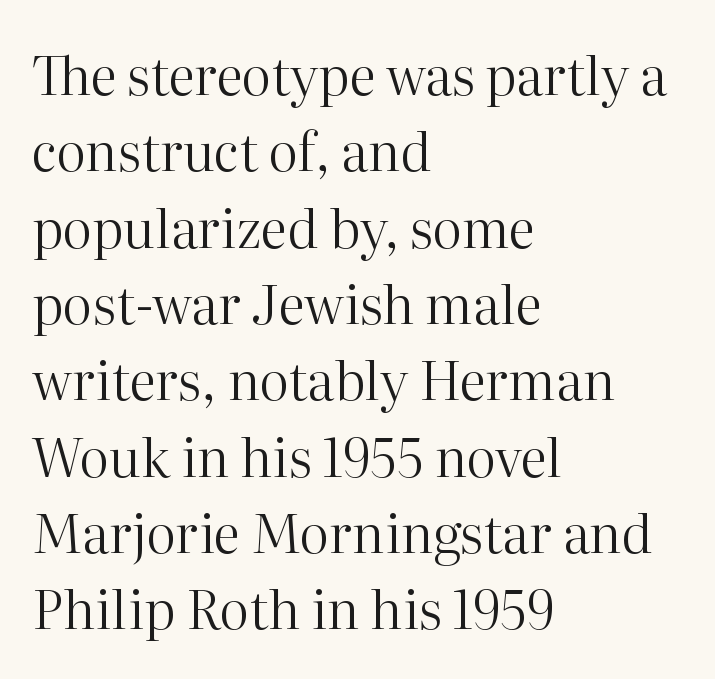
{"serif": "yes", "italic": "no", "bold": "no", "weight": "regular", "width": "normal", "stroke_contrast": "high", "x_height": "medium", "monospaced": "no", "underline": "no", "align": "left", "line_spacing": "normal", "line_spacing_ratio": 1.44, "letter_spacing": "normal", "letter_spacing_em": 0.0, "glyph_px": 53}
